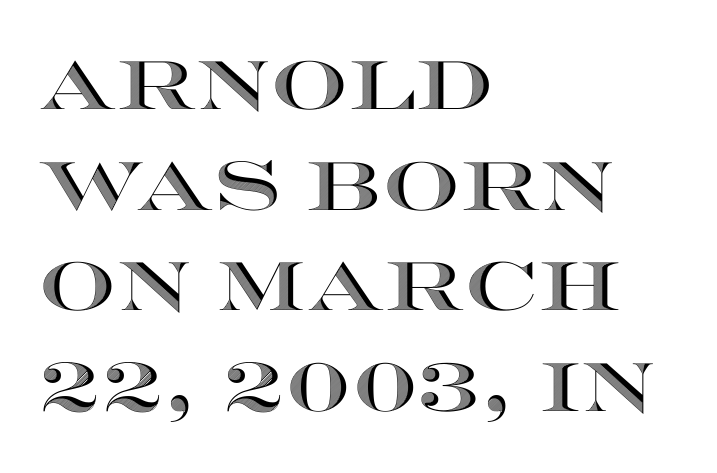
Q: Is the text italic (slanted)? A: No, it is upright.
Q: Is the text underlined? A: No.
Q: How is the paragraph aligned? A: Left-aligned.
Q: Is the spacing between letters normal or unusually wide? A: Normal.
Q: Is the spacing between lines tight, normal or loose? A: Normal.
Q: Width (condensed, normal, or wide)? A: Wide.
Q: x-height? A: Large.
Q: Monospaced? A: No.
